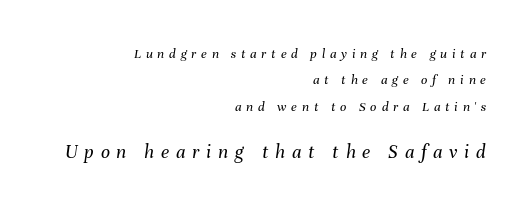
The image shows 20 px text type, italic (leaning right); set right-aligned, line spacing 1.88x, unusually wide letter spacing (+0.34 em), not underlined; the second (bottom) block is 1.43x larger.
